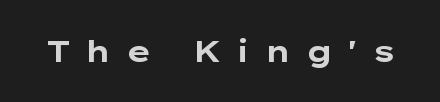
Loose tracking; the words dissolve into strings of separated letters. Every character sits straight up, as roman type does. Emphasis by weight is at full strength: bold. The letters advance in unequal steps, a hallmark of proportional type. Are there feet on the stems? There aren't — it's a sans.
